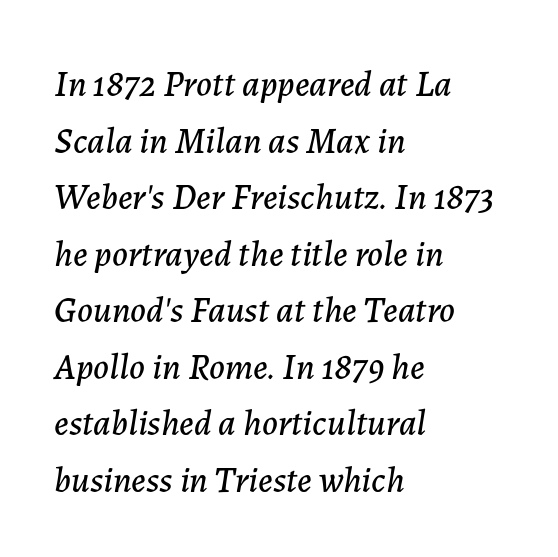
Q: Is the text italic (slanted)? A: Yes, it leans right by about 7 degrees.
Q: Is the text underlined? A: No.
Q: How is the paragraph aligned? A: Left-aligned.
Q: Is the spacing between letters normal or unusually wide? A: Normal.
Q: Is the spacing between lines tight, normal or loose? A: Normal.
Q: Width (condensed, normal, or wide)? A: Normal.
Q: Stroke contrast? A: Low.
Q: x-height? A: Medium.
Q: Monospaced? A: No.
